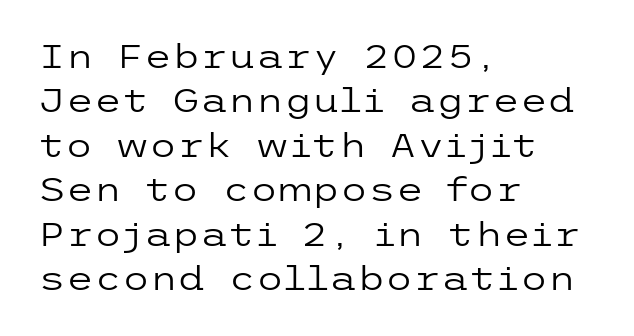
Font category for this specimen: sans-serif. It's the straight-up-and-down kind of type. The paragraph shown leans on its left margin. The characters are drawn with everyday or finer stroke widths. The area under the type is left untouched.
